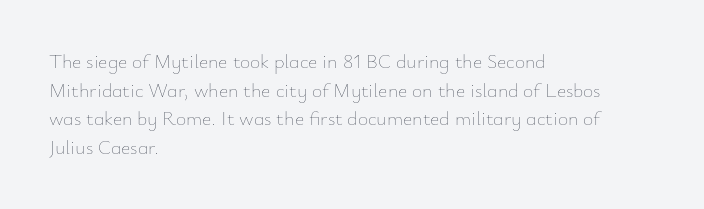
Honestly, the letter spacing is just normal — you wouldn't notice it. Every row of glyphs begins at an identical x-position on the left. The lettering holds an erect, upright posture throughout. A typesetter would call this leading conventional body-copy spacing.
